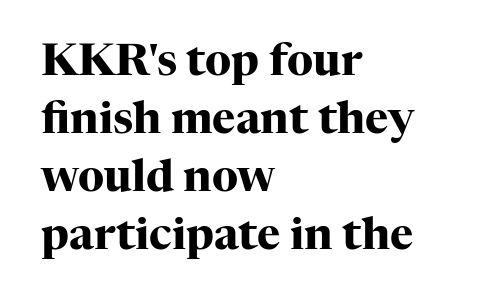
Q: Is the text bold? A: Yes.
Q: Is the text italic (slanted)? A: No, it is upright.
Q: Is the typeface a serif or a sans-serif typeface? A: Serif.
Q: Is the text underlined? A: No.
Q: How is the paragraph aligned? A: Left-aligned.
Q: Is the spacing between letters normal or unusually wide? A: Normal.
Q: Is the spacing between lines tight, normal or loose? A: Normal.
Q: Width (condensed, normal, or wide)? A: Normal.
Q: Stroke contrast? A: High.
Q: x-height? A: Medium.
Q: Monospaced? A: No.
